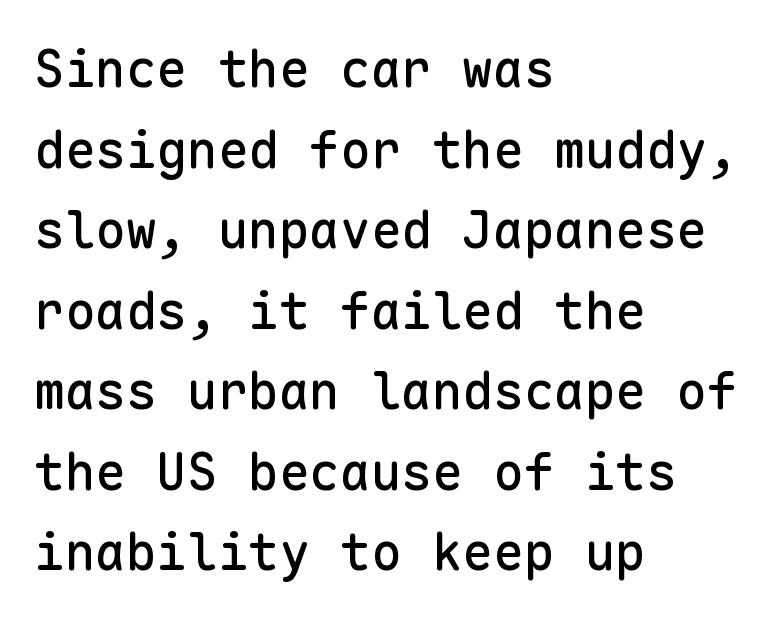
Q: Is the text italic (slanted)? A: No, it is upright.
Q: Is the typeface a serif or a sans-serif typeface? A: Sans-serif.
Q: Is the text underlined? A: No.
Q: How is the paragraph aligned? A: Left-aligned.
Q: Is the spacing between letters normal or unusually wide? A: Normal.
Q: Is the spacing between lines tight, normal or loose? A: Normal.
Q: Width (condensed, normal, or wide)? A: Normal.
Q: Stroke contrast? A: Low.
Q: x-height? A: Medium.
Q: Monospaced? A: Yes.
